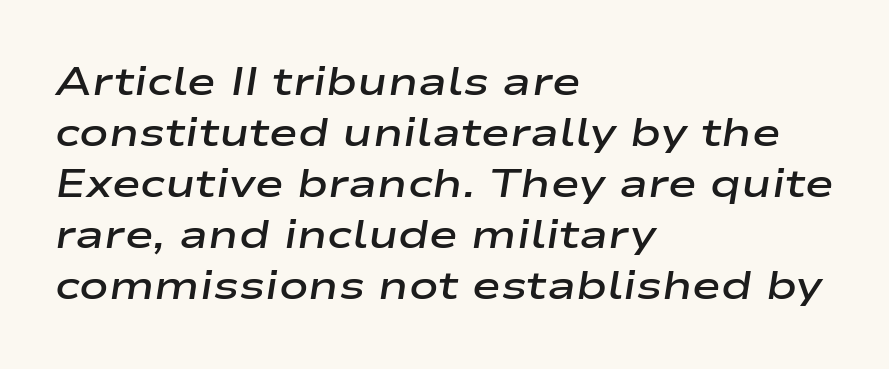
{"italic": "yes", "lean": "right", "slant_degrees": 9, "bold": "semi", "weight": "semibold", "width": "wide", "stroke_contrast": "low", "x_height": "medium", "monospaced": "no", "underline": "no", "align": "left", "line_spacing": "normal", "line_spacing_ratio": 1.31, "letter_spacing": "normal", "letter_spacing_em": 0.0, "glyph_px": 39}
